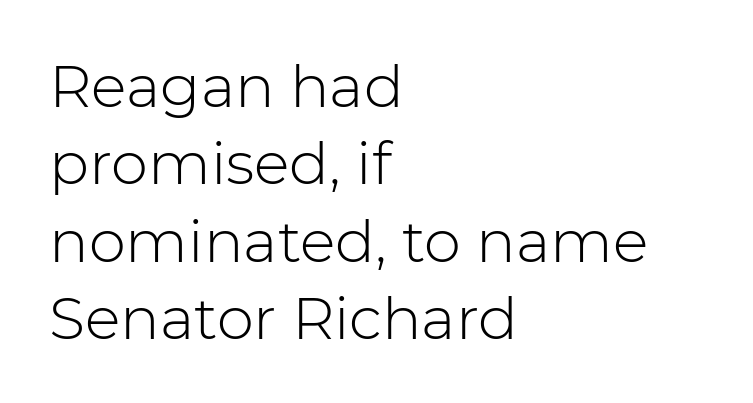
Q: Is the text bold? A: No.
Q: Is the text italic (slanted)? A: No, it is upright.
Q: Is the typeface a serif or a sans-serif typeface? A: Sans-serif.
Q: Is the text underlined? A: No.
Q: How is the paragraph aligned? A: Left-aligned.
Q: Is the spacing between letters normal or unusually wide? A: Normal.
Q: Is the spacing between lines tight, normal or loose? A: Normal.
Q: Width (condensed, normal, or wide)? A: Normal.
Q: Stroke contrast? A: Low.
Q: x-height? A: Medium.
Q: Monospaced? A: No.
